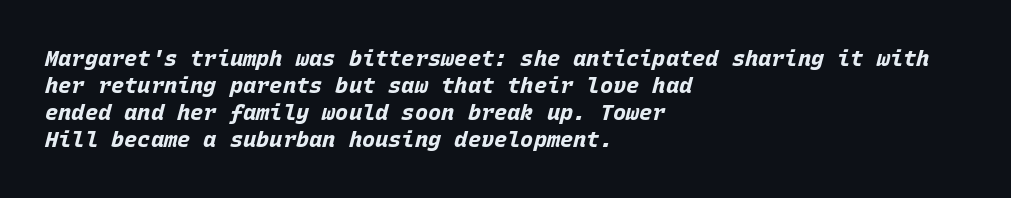
Emphasis-style slanted type is in use. One-word summary of the alignment: left. Observe the ordinary spacing: letters are neighbours, not strangers. Quick note: underline off. The passage shown is emphatically bold.
